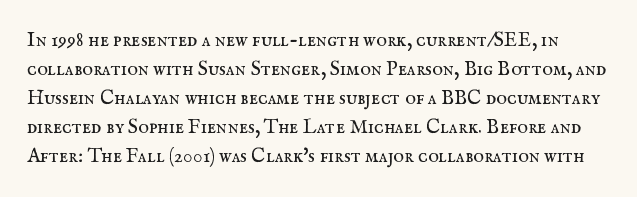
{"italic": "no", "bold": "no", "underline": "no", "line_spacing": "normal", "line_spacing_ratio": 1.45, "letter_spacing": "normal", "letter_spacing_em": 0.0, "glyph_px": 20}
